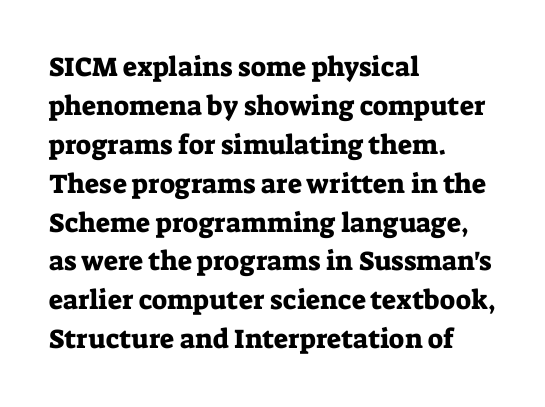
This block has exactly the height ordinary leading produces. The specimen reads as upright at a glance. Letters rest on an invisible, unmarked baseline. Compared with typical body copy, the letter spacing here is the same.
